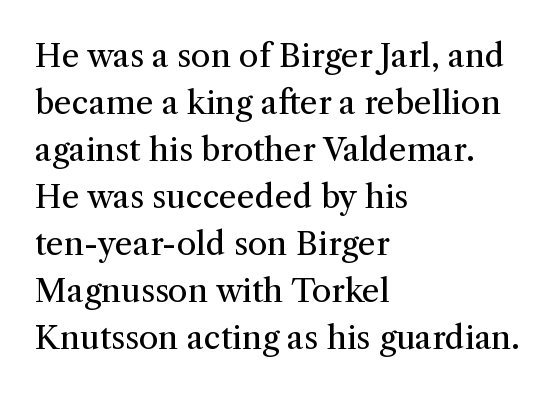
Looks like regular typesetting: each glyph gets only the width it needs. The line-height multiplier appears to be the usual default. The letters sit at their default tracking, neither squeezed nor spread. No word sits above an underline. No extra ink here — the face is not bold. When letters stand straight like this, we call the style roman or upright.
